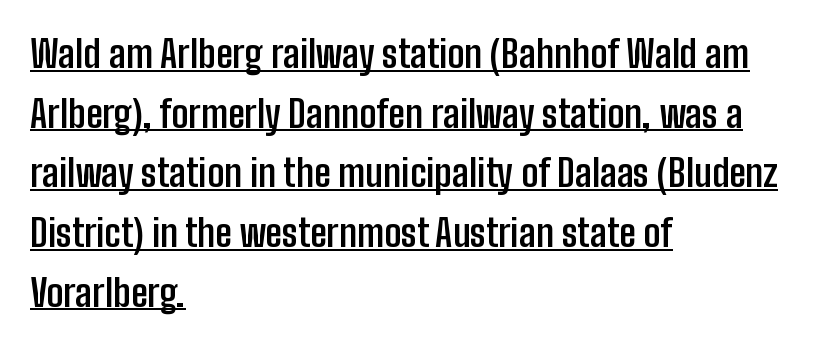
{"serif": "no", "italic": "no", "bold": "yes", "weight": "semibold", "width": "condensed", "stroke_contrast": "low", "x_height": "medium", "monospaced": "no", "underline": "yes", "align": "left", "line_spacing": "normal", "line_spacing_ratio": 1.57, "letter_spacing": "normal", "letter_spacing_em": 0.0, "glyph_px": 38}
